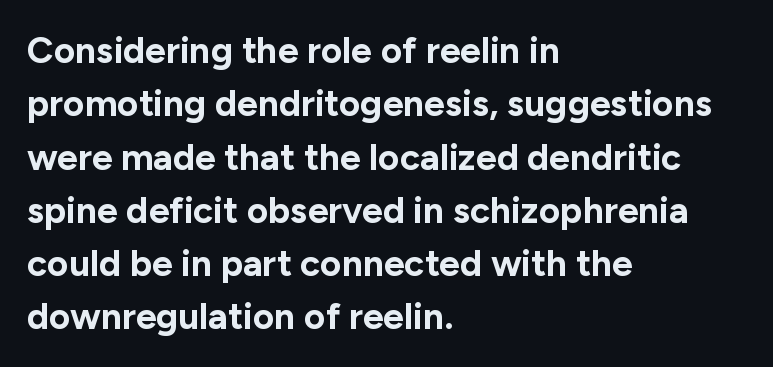
{"serif": "no", "italic": "no", "bold": "yes", "weight": "bold", "width": "normal", "stroke_contrast": "low", "x_height": "medium", "monospaced": "no", "underline": "no", "align": "left", "line_spacing": "normal", "line_spacing_ratio": 1.44, "letter_spacing": "normal", "letter_spacing_em": 0.0, "glyph_px": 37}
